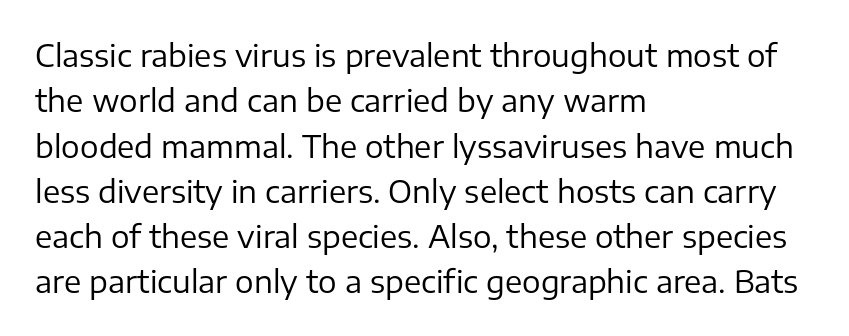
The image shows 31 px regular-weight sans-serif type, upright; set left-aligned, normal line spacing (1.46x), normal letter spacing, not underlined; low stroke contrast and a medium x-height.
